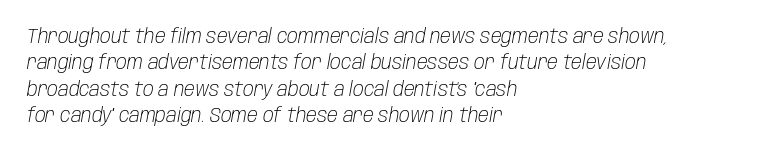
Slanted lettering throughout. Counters stay open thanks to moderate or lighter strokes. Regular leading. Alignment: flush left.
